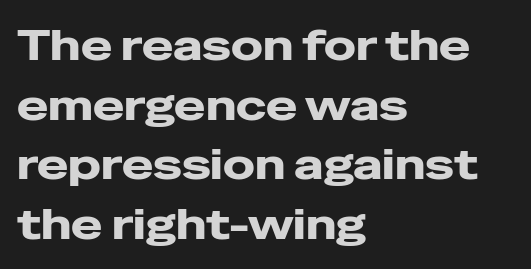
{"serif": "no", "italic": "no", "bold": "yes", "weight": "heavy", "width": "wide", "stroke_contrast": "low", "x_height": "medium", "monospaced": "no", "underline": "no", "align": "left", "line_spacing": "normal", "line_spacing_ratio": 1.42, "letter_spacing": "normal", "letter_spacing_em": 0.0, "glyph_px": 42}
